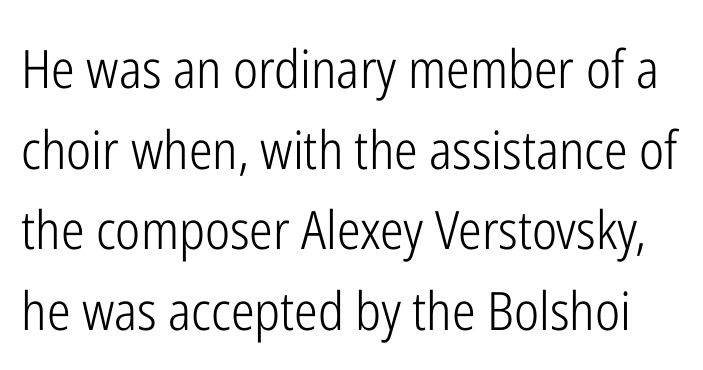
Think of a printed novel: that variable character pitch is what you see here. Stroke terminals: plain, sans-serif. Every stem runs plumb, perpendicular to the baseline. You could call the tracking neutral — neither tight nor loose. Each stroke keeps to a modest, everyday thickness or less. The gap between lines stays unmarked.
